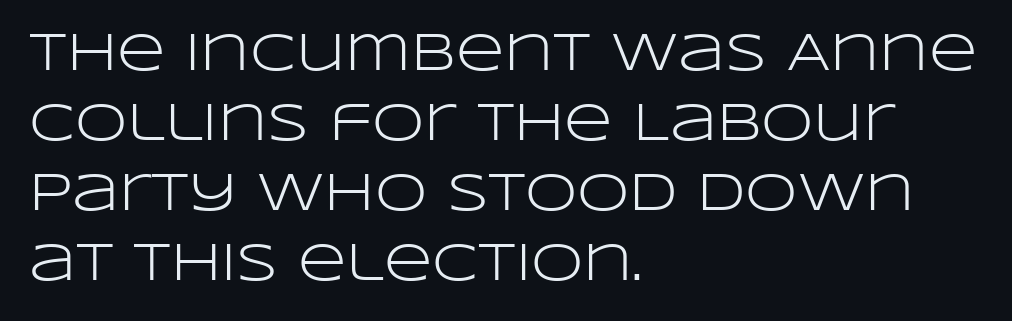
Serif or sans? Sans — the stroke terminals are bare. Evenly set lines give the paragraph a standard silhouette. Visually the block forms a straight wall on the left and a jagged coastline on the right. Vertical stems look standard width or narrower in stroke. Here the glyphs are tracked normally, forming tight word shapes.
